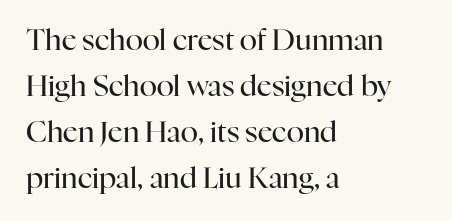
{"serif": "yes", "italic": "no", "bold": "no", "weight": "regular", "width": "normal", "stroke_contrast": "high", "x_height": "medium", "monospaced": "no", "underline": "no", "align": "left", "line_spacing": "normal", "line_spacing_ratio": 1.59, "letter_spacing": "normal", "letter_spacing_em": 0.0, "glyph_px": 29}
